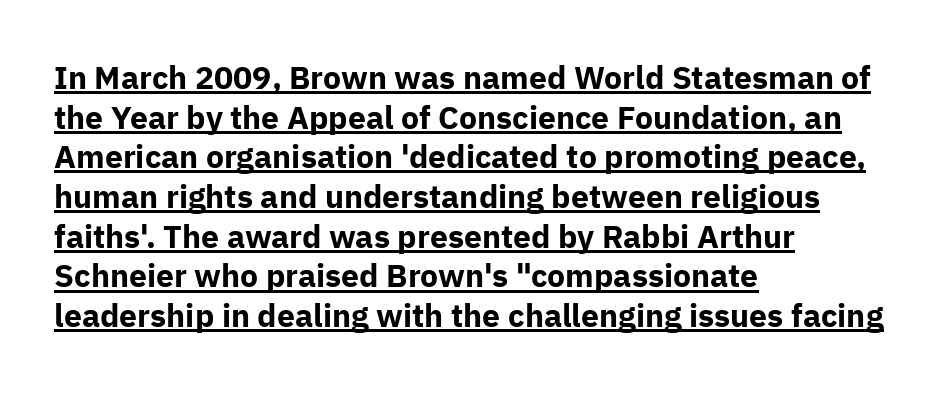
Serif or sans? Sans — the stroke terminals are bare. The lines are quadded left. A typographer would call this underscored text. These lines are rendered in a variable-pitch font. The lettering stays uniformly vertical, giving the passage a roman look. The horizontal fit of the characters is conventional and even.
